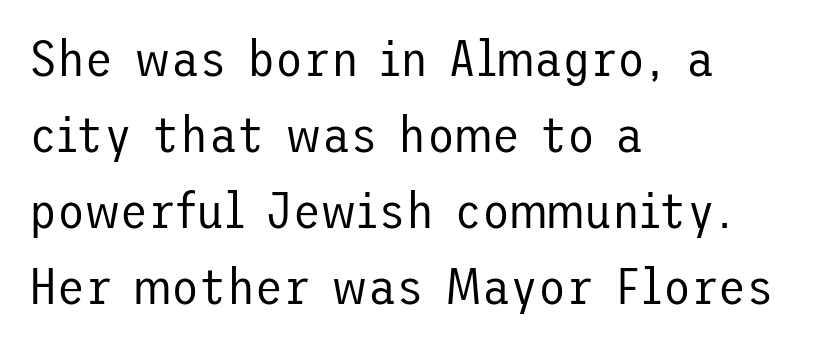
Q: Is the text bold? A: No.
Q: Is the text italic (slanted)? A: No, it is upright.
Q: Is the typeface a serif or a sans-serif typeface? A: Sans-serif.
Q: Is the text underlined? A: No.
Q: How is the paragraph aligned? A: Left-aligned.
Q: Is the spacing between letters normal or unusually wide? A: Normal.
Q: Is the spacing between lines tight, normal or loose? A: Normal.
Q: Width (condensed, normal, or wide)? A: Normal.
Q: Stroke contrast? A: Low.
Q: x-height? A: Medium.
